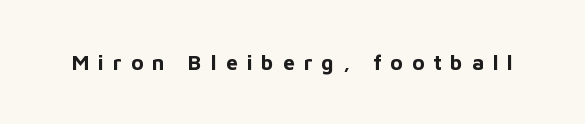
{"italic": "no", "bold": "yes", "underline": "no", "letter_spacing": "wide", "letter_spacing_em": 0.42, "glyph_px": 21}
